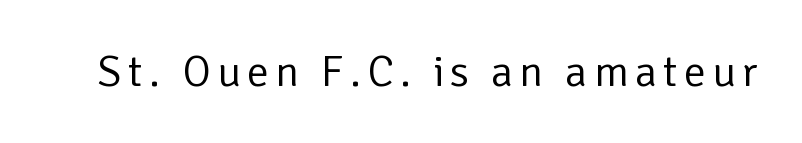
{"serif": "no", "italic": "no", "bold": "no", "weight": "regular", "width": "normal", "stroke_contrast": "low", "x_height": "medium", "monospaced": "no", "underline": "no", "glyph_px": 44}
